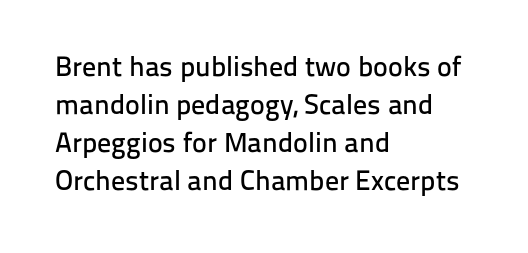
{"serif": "no", "italic": "no", "width": "normal", "stroke_contrast": "low", "x_height": "medium", "monospaced": "no", "underline": "no", "align": "left", "line_spacing": "normal", "line_spacing_ratio": 1.36, "letter_spacing": "normal", "letter_spacing_em": 0.0, "glyph_px": 28}
